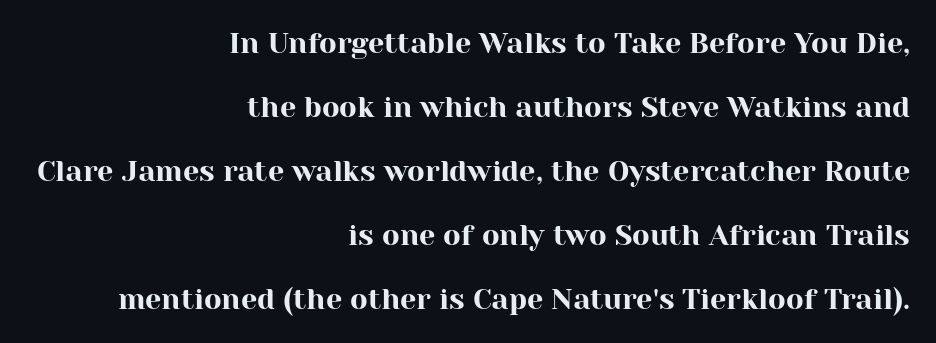
{"serif": "yes", "italic": "no", "width": "normal", "stroke_contrast": "high", "x_height": "medium", "monospaced": "no", "underline": "no", "align": "right", "line_spacing": "loose", "line_spacing_ratio": 2.21, "letter_spacing": "normal", "letter_spacing_em": 0.0, "glyph_px": 29}
